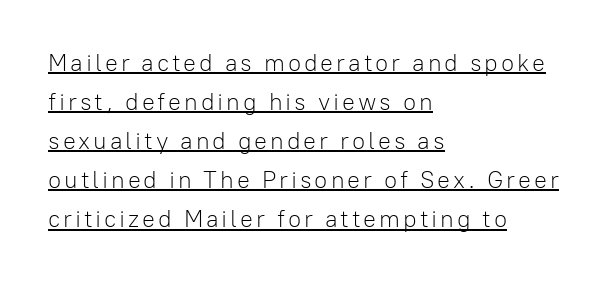
Posture: upright roman. Check the space under the baseline: a stroke is drawn there. One glance says typical: line gaps are just what's usual. Letters have the restrained weight of plain body copy at most. Typeset ragged right — the left edge is the straight one.
